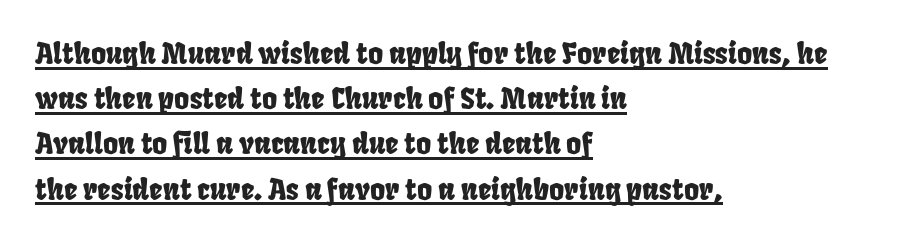
{"serif": "no", "width": "condensed", "stroke_contrast": "low", "x_height": "large", "monospaced": "no", "underline": "yes", "align": "left", "line_spacing": "normal", "line_spacing_ratio": 1.56, "letter_spacing": "normal", "letter_spacing_em": 0.0, "glyph_px": 29}
